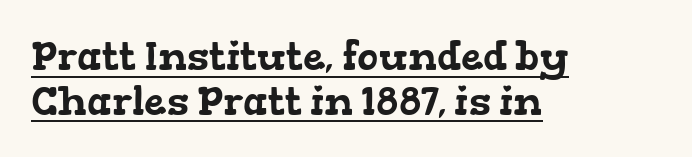
Is there much room between lines? No — they nearly touch. Font category for this specimen: serif. Casual observation: everything's shoved over to the left. Varying glyph widths throughout — classic text-font behaviour. The type is set solid horizontally, with unmodified tracking. Does a line run under the words? Yes, clearly.
